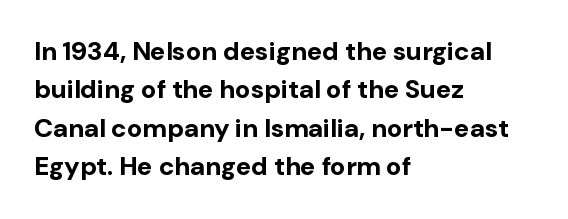
Q: Is the text bold? A: Yes.
Q: Is the text italic (slanted)? A: No, it is upright.
Q: Is the text underlined? A: No.
Q: How is the paragraph aligned? A: Left-aligned.
Q: Is the spacing between letters normal or unusually wide? A: Normal.
Q: Is the spacing between lines tight, normal or loose? A: Normal.
